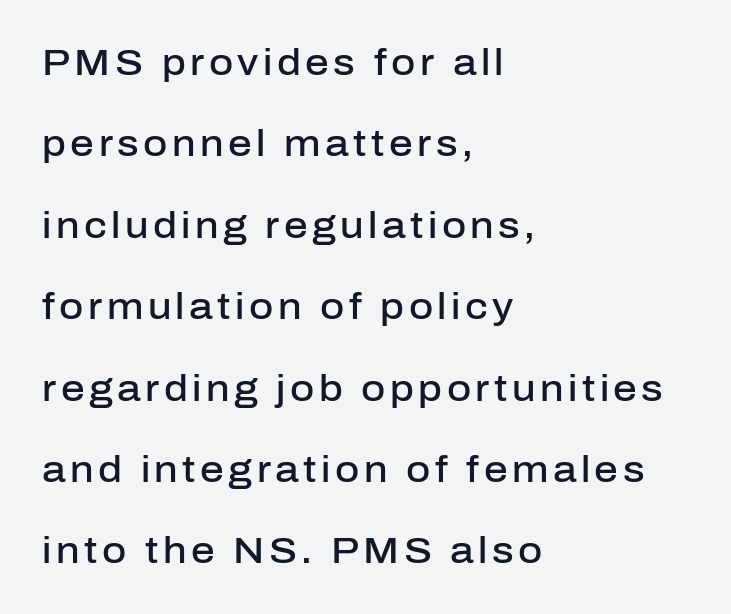
{"serif": "no", "italic": "no", "bold": "semi", "weight": "semibold", "width": "normal", "stroke_contrast": "low", "x_height": "medium", "monospaced": "no", "underline": "no", "align": "left", "line_spacing": "loose", "line_spacing_ratio": 2.2, "glyph_px": 37}
